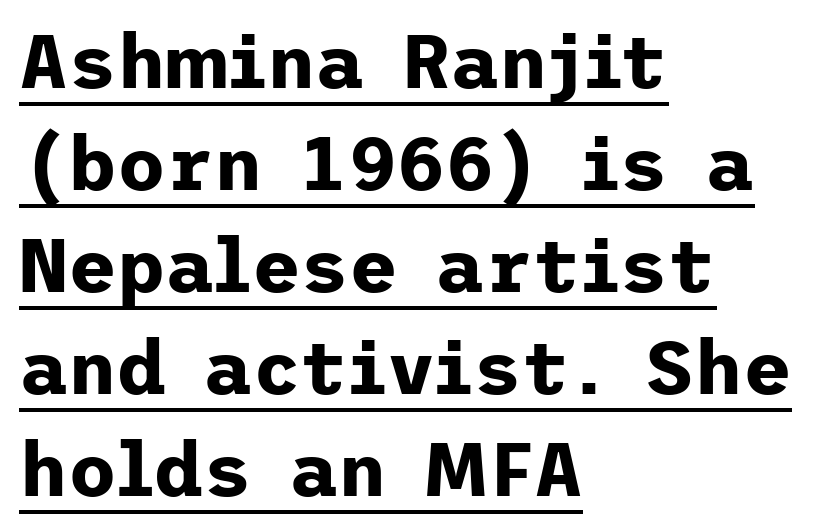
{"serif": "no", "italic": "no", "bold": "yes", "weight": "bold", "width": "normal", "stroke_contrast": "low", "x_height": "medium", "underline": "yes", "align": "left", "line_spacing": "normal", "line_spacing_ratio": 1.36, "letter_spacing": "normal", "letter_spacing_em": 0.0, "glyph_px": 75}
